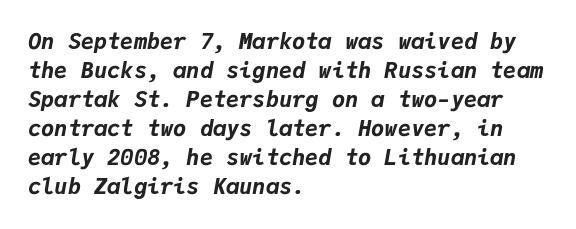
Q: Is the text bold? A: Yes.
Q: Is the text italic (slanted)? A: Yes, it leans right by about 9 degrees.
Q: Is the text underlined? A: No.
Q: How is the paragraph aligned? A: Left-aligned.
Q: Is the spacing between letters normal or unusually wide? A: Normal.
Q: Is the spacing between lines tight, normal or loose? A: Normal.
